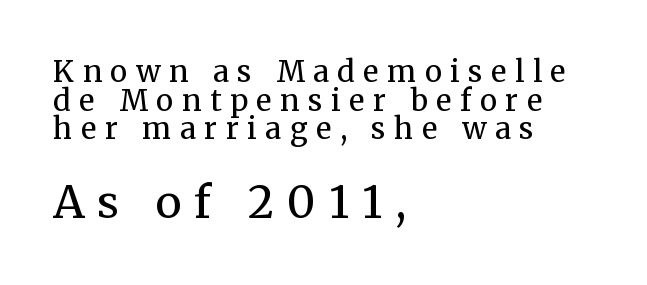
{"serif": "yes", "italic": "no", "bold": "no", "weight": "regular", "width": "normal", "stroke_contrast": "medium", "x_height": "medium", "monospaced": "no", "underline": "no", "align": "left", "line_spacing": "tight", "line_spacing_ratio": 0.99, "letter_spacing": "wide", "letter_spacing_em": 0.3, "larger_block": "second", "size_ratio": 1.52, "glyph_px": 44}
